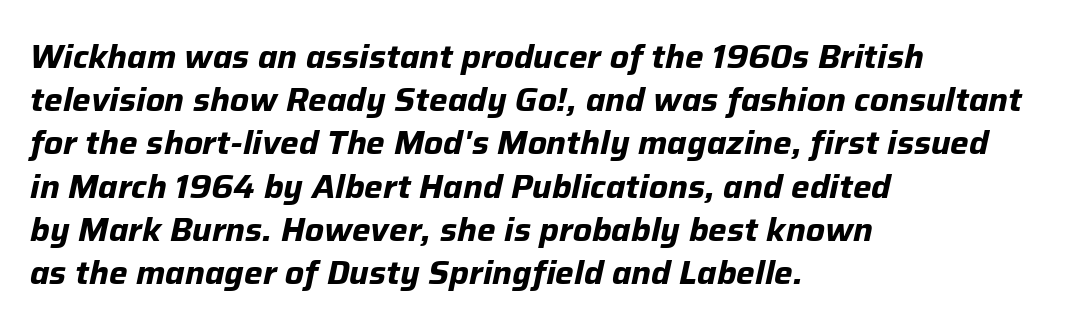
Q: Is the text bold? A: Yes.
Q: Is the text italic (slanted)? A: Yes, it leans right by about 12 degrees.
Q: Is the text underlined? A: No.
Q: How is the paragraph aligned? A: Left-aligned.
Q: Is the spacing between letters normal or unusually wide? A: Normal.
Q: Is the spacing between lines tight, normal or loose? A: Normal.
Q: Width (condensed, normal, or wide)? A: Normal.
Q: Stroke contrast? A: Low.
Q: x-height? A: Medium.
Q: Monospaced? A: No.
